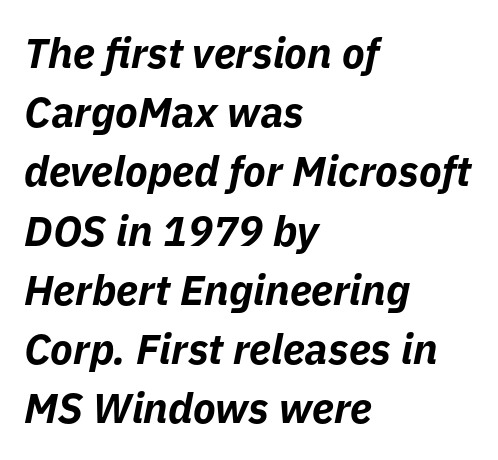
The image shows 42 px bold type, italic (leaning right); set left-aligned, normal line spacing (1.41x), normal letter spacing, not underlined; low stroke contrast and a medium x-height.
